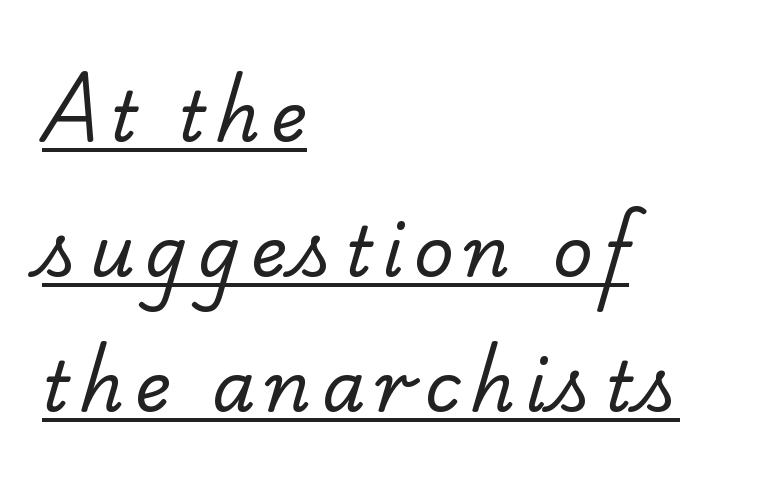
The face used here appears with an underline applied. Here the designer chose a conventional face with non-uniform glyph widths. Baseline-to-baseline distance is far greater than the letter height. This is not heavy type; no bold has been used. The compositor pushed each line to the left boundary.
